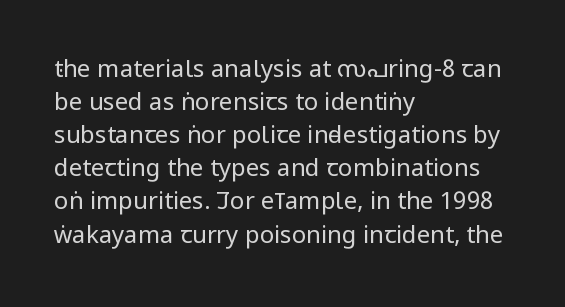
Q: Is the text bold? A: No.
Q: Is the text italic (slanted)? A: No, it is upright.
Q: Is the text underlined? A: No.
Q: How is the paragraph aligned? A: Left-aligned.
Q: Is the spacing between letters normal or unusually wide? A: Normal.
Q: Is the spacing between lines tight, normal or loose? A: Normal.
